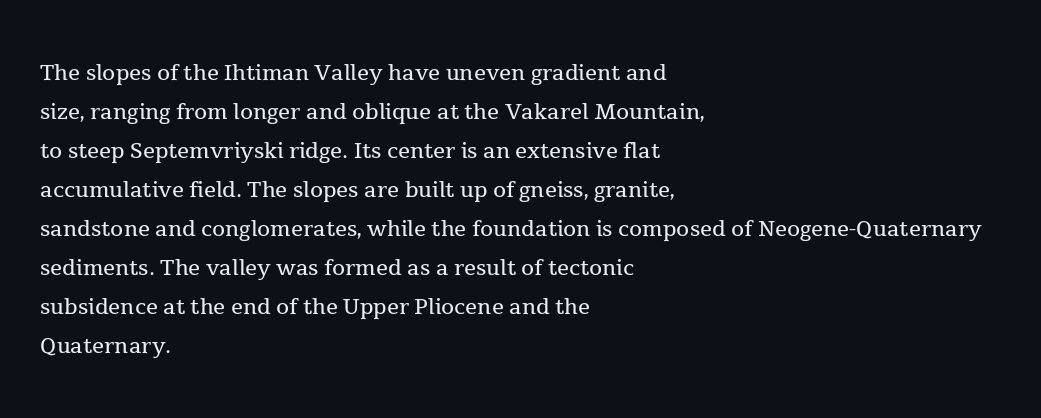
{"serif": "yes", "italic": "no", "bold": "no", "weight": "regular", "width": "normal", "x_height": "medium", "monospaced": "no", "underline": "no", "align": "left", "line_spacing": "normal", "line_spacing_ratio": 1.3, "letter_spacing": "normal", "letter_spacing_em": 0.0, "glyph_px": 30}
